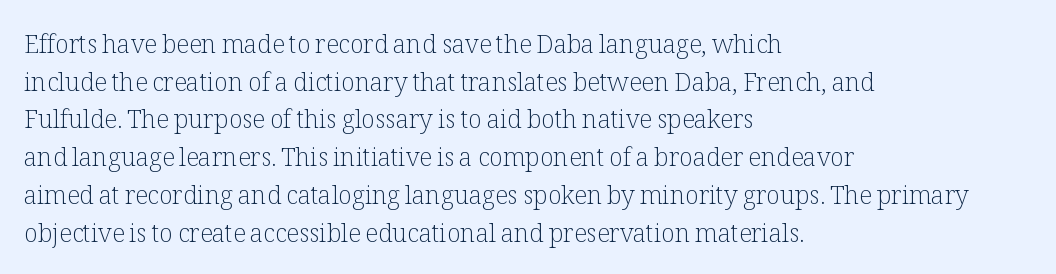
The face used here is rendered with its standard letterfit. Just letters on the line, the space beneath them empty. Caption: face not bold, strokes unweighted. Line spacing here is normal.
